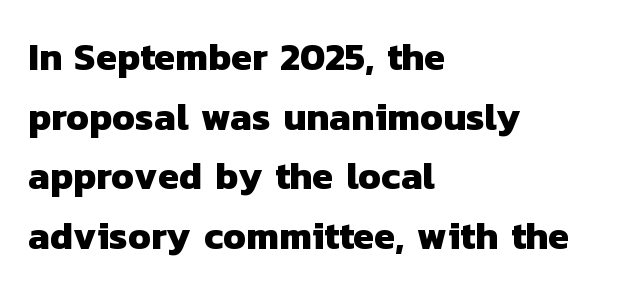
{"serif": "no", "bold": "yes", "weight": "heavy", "width": "normal", "stroke_contrast": "low", "x_height": "medium", "monospaced": "no", "underline": "no", "align": "left", "line_spacing": "normal", "line_spacing_ratio": 1.57, "letter_spacing": "normal", "letter_spacing_em": 0.0, "glyph_px": 38}
